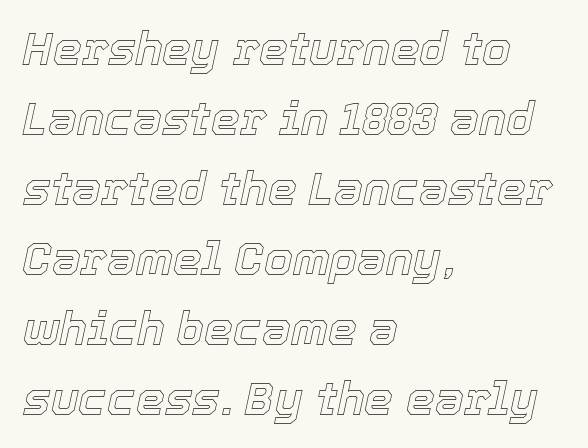
These lines sit exactly where default settings would place them. The passage shown leans; its letterforms are oblique. Is this a fixed-width face? No — the glyphs have proportional, varying widths. Type without underlining. All the whitespace from short lines collects on the right.
